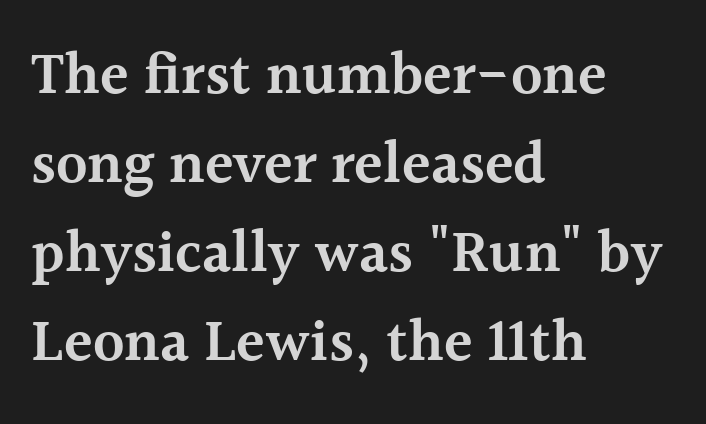
The image shows 59 px semibold serif type, upright; set left-aligned, normal line spacing (1.51x), normal letter spacing, not underlined; a medium x-height.
